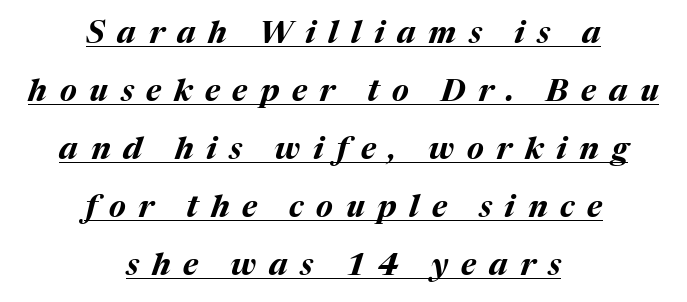
These lines are rendered in a variable-pitch font. Tracking value appears strongly positive — letters spread wide. Students, this is bold: see how much ink each stroke carries. Layout note: lines centered. The lettering is marked with a stroke running underneath it. The text carries the slant typical of an italic or oblique font.
